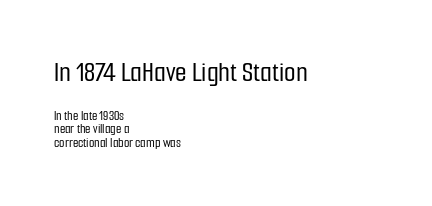
Q: Is the text italic (slanted)? A: No, it is upright.
Q: Is the typeface a serif or a sans-serif typeface? A: Sans-serif.
Q: Is the text underlined? A: No.
Q: How is the paragraph aligned? A: Left-aligned.
Q: Is the spacing between letters normal or unusually wide? A: Normal.
Q: Is the spacing between lines tight, normal or loose? A: Tight.
Q: Which block of text is set in a larger size, the first (top) or the second (bottom)? A: The first (top) one.
Q: Width (condensed, normal, or wide)? A: Condensed.
Q: Stroke contrast? A: Low.
Q: x-height? A: Medium.
Q: Monospaced? A: No.
